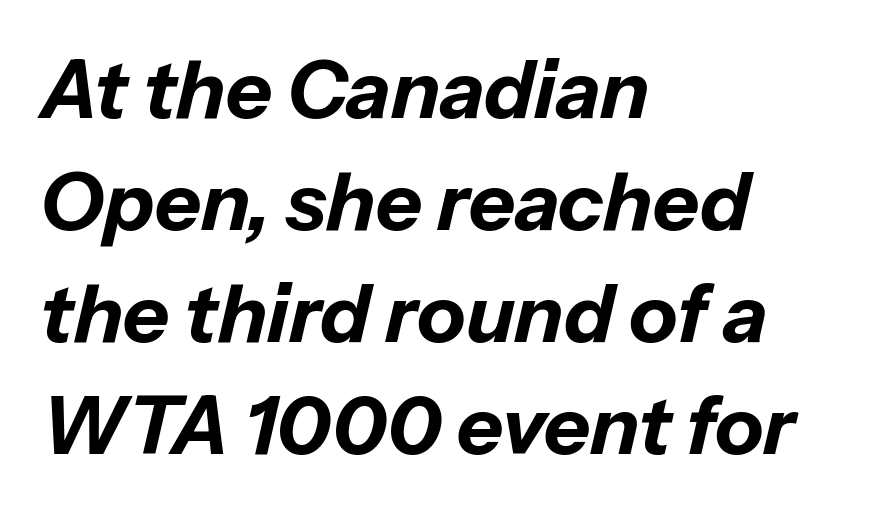
The image shows 80 px bold type, italic (leaning right); set left-aligned, normal line spacing (1.4x), normal letter spacing, not underlined; low stroke contrast and a medium x-height.
